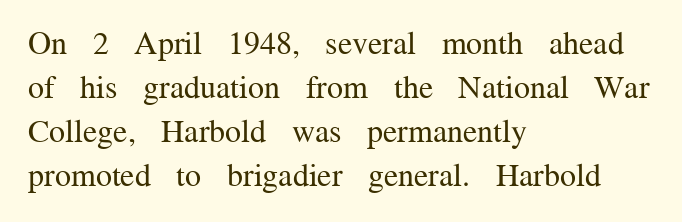
The image shows 32 px regular-weight serif type, upright; set left-aligned, normal line spacing (1.38x), normal letter spacing, not underlined; medium stroke contrast and a medium x-height.
